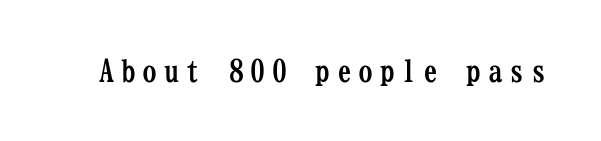
Q: Is the text bold? A: Yes.
Q: Is the text italic (slanted)? A: No, it is upright.
Q: Is the typeface a serif or a sans-serif typeface? A: Serif.
Q: Is the text underlined? A: No.
Q: Is the spacing between letters normal or unusually wide? A: Unusually wide.
Q: Width (condensed, normal, or wide)? A: Condensed.
Q: Stroke contrast? A: Low.
Q: x-height? A: Medium.
Q: Monospaced? A: Yes.
